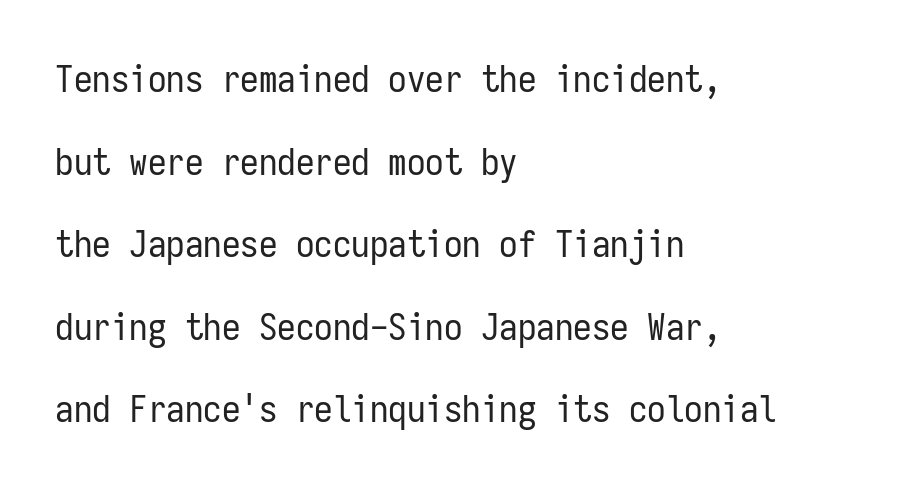
The image shows 37 px regular-weight, condensed sans-serif type, upright, monospaced; set left-aligned, loose line spacing (2.23x), normal letter spacing, not underlined; low stroke contrast and a medium x-height.
